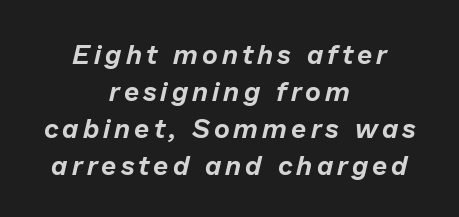
{"italic": "yes", "lean": "right", "slant_degrees": 13, "underline": "no", "align": "center", "line_spacing": "normal", "line_spacing_ratio": 1.37, "glyph_px": 27}
